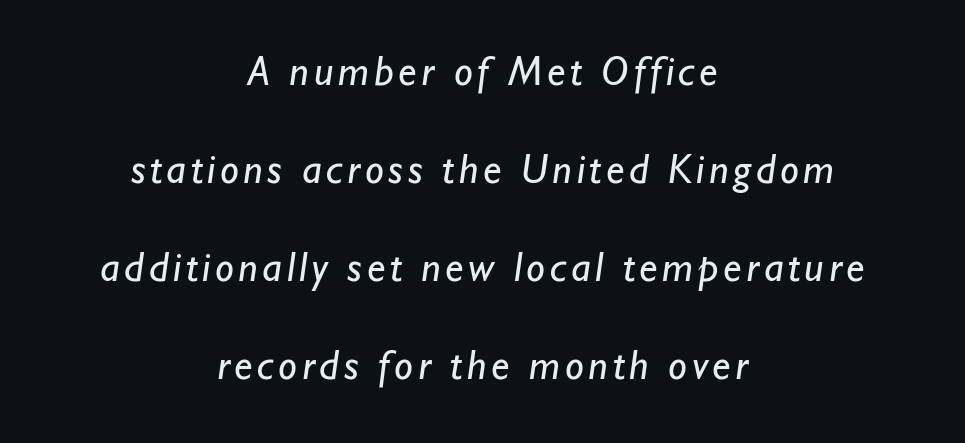
Q: Is the text bold? A: No.
Q: Is the typeface a serif or a sans-serif typeface? A: Sans-serif.
Q: Is the text underlined? A: No.
Q: How is the paragraph aligned? A: Centered.
Q: Is the spacing between lines tight, normal or loose? A: Loose.
Q: Width (condensed, normal, or wide)? A: Normal.
Q: Stroke contrast? A: Low.
Q: x-height? A: Small.
Q: Monospaced? A: No.
